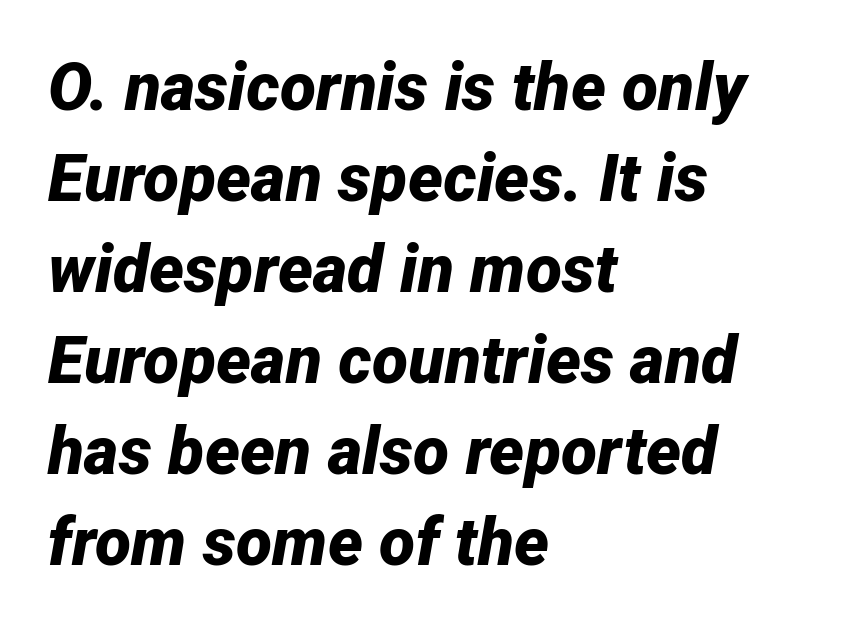
{"italic": "yes", "lean": "right", "slant_degrees": 12, "bold": "yes", "weight": "bold", "width": "normal", "stroke_contrast": "low", "x_height": "medium", "monospaced": "no", "underline": "no", "align": "left", "line_spacing": "normal", "line_spacing_ratio": 1.38, "letter_spacing": "normal", "letter_spacing_em": 0.0, "glyph_px": 66}
